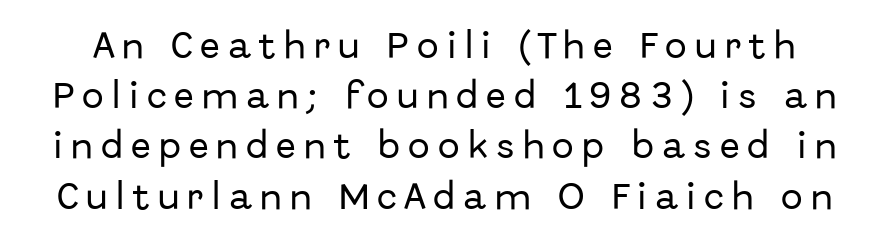
Tracking value appears strongly positive — letters spread wide. Think of a printed novel: that variable character pitch is what you see here. Rendered with straight, roman letterforms. The space beneath each line is pristine and unruled.
